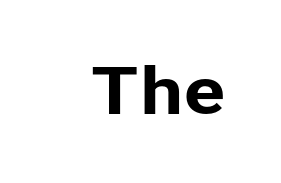
In terms of letterspacing, this is plain default setting. These lines are rendered in a variable-pitch font. Lines of text with bare space underneath. Typographically, this falls in the sans-serif category. Rendered with straight, roman letterforms.
